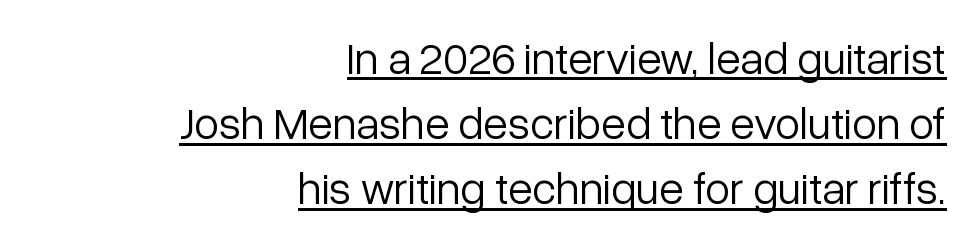
Q: Is the text bold? A: No.
Q: Is the text italic (slanted)? A: No, it is upright.
Q: Is the typeface a serif or a sans-serif typeface? A: Sans-serif.
Q: Is the text underlined? A: Yes.
Q: How is the paragraph aligned? A: Right-aligned.
Q: Is the spacing between letters normal or unusually wide? A: Normal.
Q: Is the spacing between lines tight, normal or loose? A: Normal.
Q: Width (condensed, normal, or wide)? A: Normal.
Q: Stroke contrast? A: Low.
Q: x-height? A: Medium.
Q: Monospaced? A: No.
